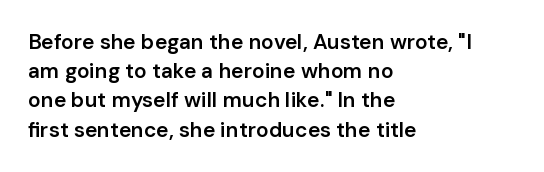
The image shows 21 px text type, upright; set left-aligned, normal line spacing (1.39x), normal letter spacing, not underlined.
